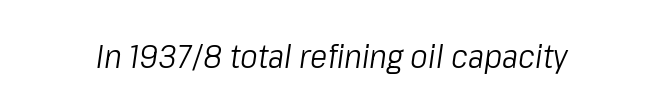
The image shows 33 px light, condensed type, italic (leaning right); set normal letter spacing, not underlined; low stroke contrast and a medium x-height.
